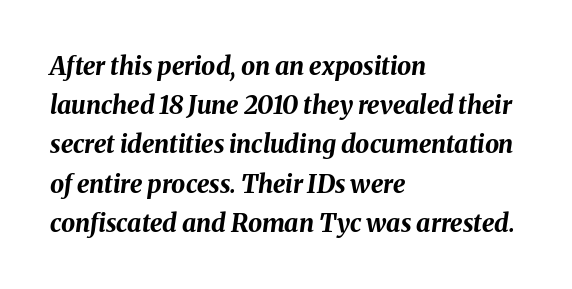
{"italic": "yes", "lean": "right", "slant_degrees": 8, "bold": "yes", "underline": "no", "align": "left", "line_spacing": "normal", "line_spacing_ratio": 1.57, "letter_spacing": "normal", "letter_spacing_em": 0.0, "glyph_px": 25}
